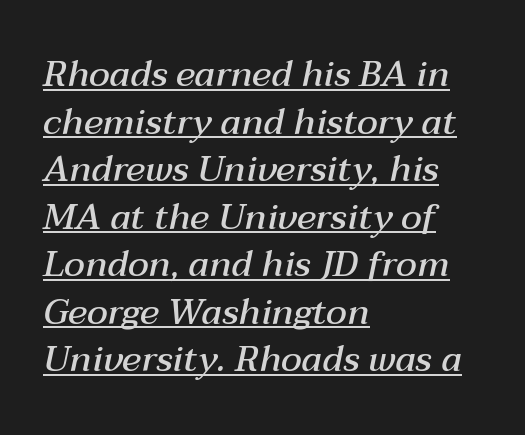
Q: Is the text bold? A: Semi-bold.
Q: Is the text italic (slanted)? A: Yes, it leans right by about 12 degrees.
Q: Is the text underlined? A: Yes.
Q: How is the paragraph aligned? A: Left-aligned.
Q: Is the spacing between letters normal or unusually wide? A: Normal.
Q: Is the spacing between lines tight, normal or loose? A: Normal.
Q: Width (condensed, normal, or wide)? A: Normal.
Q: Stroke contrast? A: Medium.
Q: x-height? A: Medium.
Q: Monospaced? A: No.
